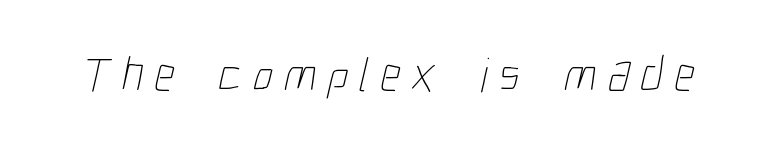
{"bold": "no", "weight": "thin", "width": "condensed", "stroke_contrast": "low", "x_height": "medium", "monospaced": "no", "underline": "no", "letter_spacing": "wide", "letter_spacing_em": 0.23, "glyph_px": 49}
